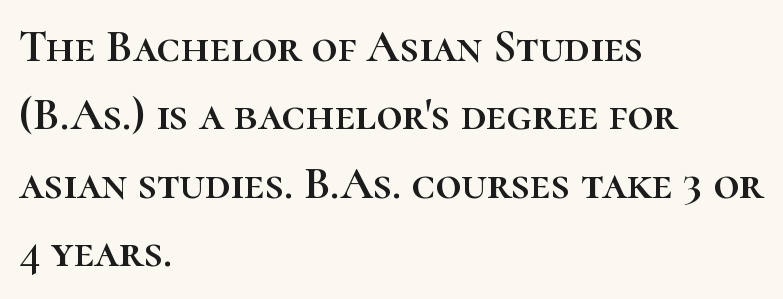
Q: Is the text italic (slanted)? A: No, it is upright.
Q: Is the text underlined? A: No.
Q: How is the paragraph aligned? A: Left-aligned.
Q: Is the spacing between letters normal or unusually wide? A: Normal.
Q: Is the spacing between lines tight, normal or loose? A: Normal.
Q: Width (condensed, normal, or wide)? A: Normal.
Q: Stroke contrast? A: High.
Q: x-height? A: Medium.
Q: Monospaced? A: No.
